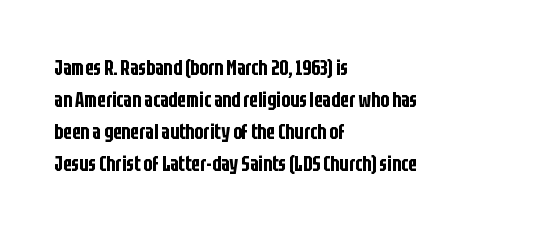
The image shows 21 px text type, upright; set left-aligned, normal line spacing (1.53x), normal letter spacing, not underlined.
